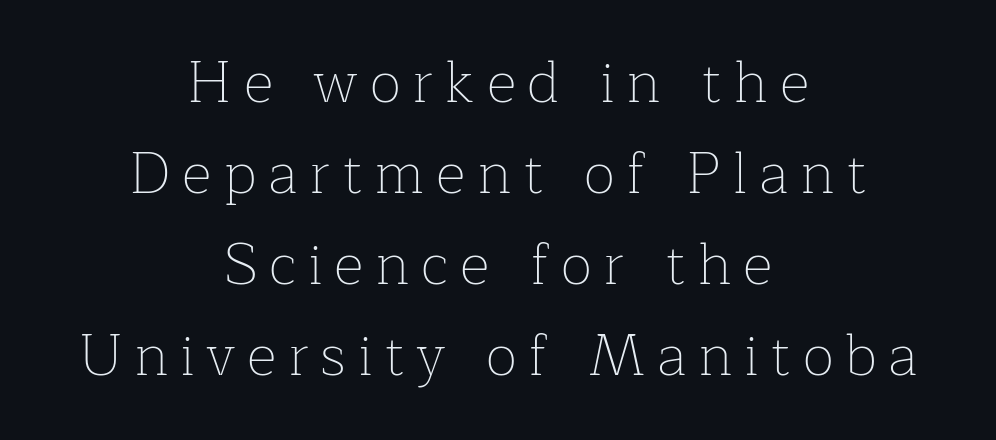
Q: Is the text bold? A: No.
Q: Is the text italic (slanted)? A: No, it is upright.
Q: Is the typeface a serif or a sans-serif typeface? A: Serif.
Q: Is the text underlined? A: No.
Q: How is the paragraph aligned? A: Centered.
Q: Is the spacing between letters normal or unusually wide? A: Unusually wide.
Q: Is the spacing between lines tight, normal or loose? A: Normal.
Q: Width (condensed, normal, or wide)? A: Normal.
Q: Stroke contrast? A: Low.
Q: x-height? A: Medium.
Q: Monospaced? A: No.
